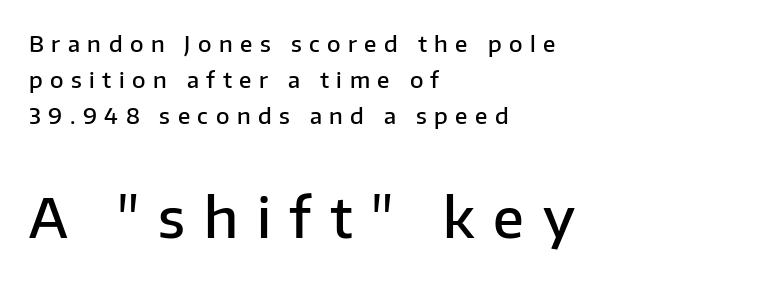
{"serif": "no", "italic": "no", "bold": "semi", "weight": "semibold", "width": "normal", "stroke_contrast": "low", "x_height": "medium", "monospaced": "no", "underline": "no", "align": "left", "line_spacing": "normal", "line_spacing_ratio": 1.64, "letter_spacing": "wide", "letter_spacing_em": 0.34, "larger_block": "second", "size_ratio": 2.5, "glyph_px": 55}
